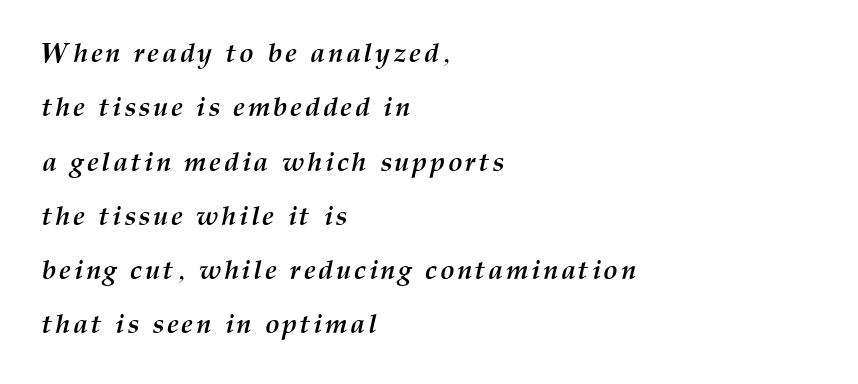
The image shows 27 px bold type, italic (leaning right); set left-aligned, loose line spacing (2.01x), not underlined.
